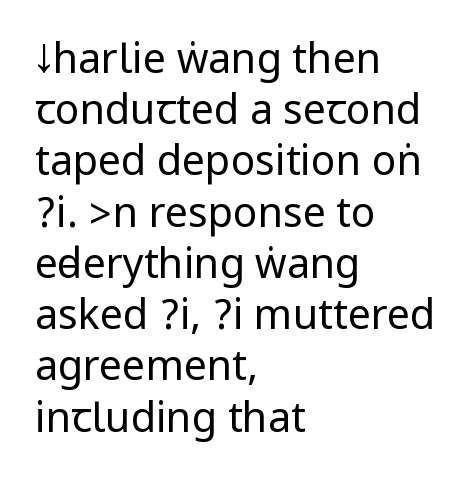
Tracking value appears to be zero — textbook default spacing. Beneath every word, the page is bare. The specimen reads as upright at a glance. This is not heavy type; no bold has been used.
